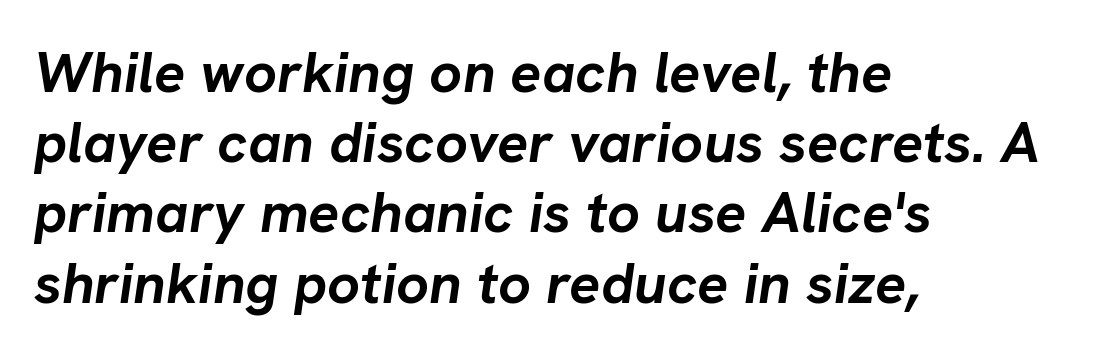
The image shows 58 px semibold type, italic (leaning right); set left-aligned, line spacing 1.21x, normal letter spacing, not underlined; low stroke contrast and a medium x-height.
